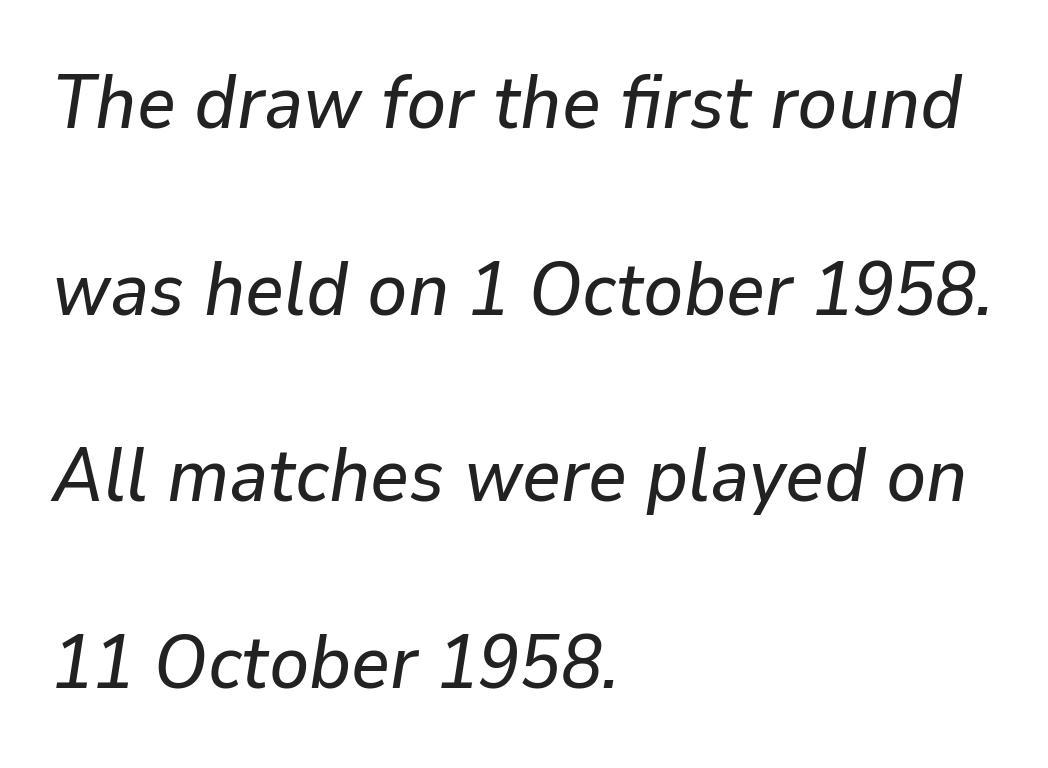
The image shows 75 px text type, italic (leaning right); set left-aligned, loose line spacing (2.49x), normal letter spacing, not underlined; low stroke contrast and a medium x-height.
